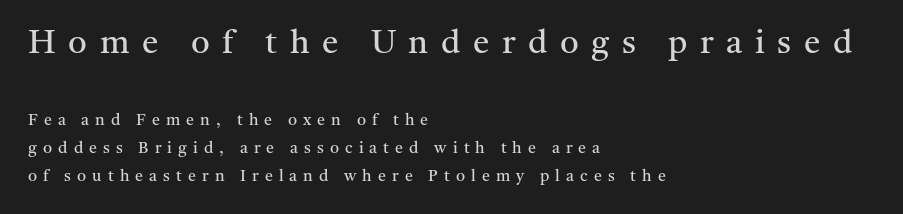
Q: Is the text bold? A: No.
Q: Is the text italic (slanted)? A: No, it is upright.
Q: Is the typeface a serif or a sans-serif typeface? A: Serif.
Q: Is the text underlined? A: No.
Q: How is the paragraph aligned? A: Left-aligned.
Q: Is the spacing between letters normal or unusually wide? A: Unusually wide.
Q: Which block of text is set in a larger size, the first (top) or the second (bottom)? A: The first (top) one.
Q: Width (condensed, normal, or wide)? A: Normal.
Q: Stroke contrast? A: Medium.
Q: x-height? A: Medium.
Q: Monospaced? A: No.
